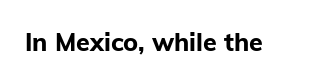
Q: Is the text bold? A: Yes.
Q: Is the text italic (slanted)? A: No, it is upright.
Q: Is the text underlined? A: No.
Q: Is the spacing between letters normal or unusually wide? A: Normal.
